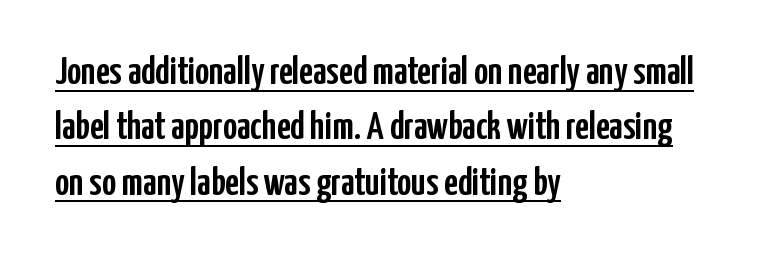
{"serif": "no", "italic": "no", "width": "condensed", "stroke_contrast": "low", "x_height": "medium", "monospaced": "no", "underline": "yes", "align": "left", "line_spacing": "normal", "line_spacing_ratio": 1.42, "letter_spacing": "normal", "letter_spacing_em": 0.0, "glyph_px": 39}
